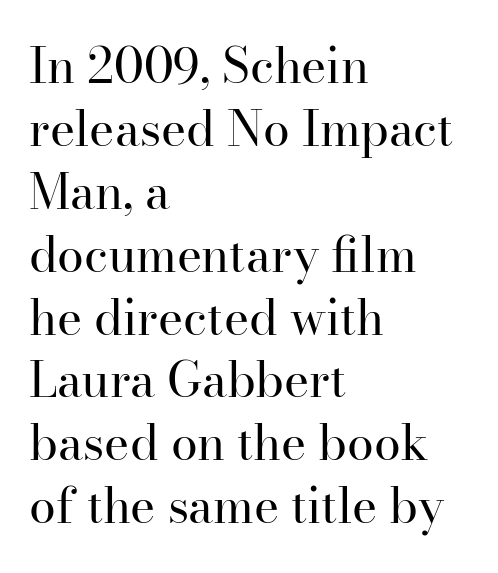
Q: Is the text bold? A: No.
Q: Is the text italic (slanted)? A: No, it is upright.
Q: Is the typeface a serif or a sans-serif typeface? A: Serif.
Q: Is the text underlined? A: No.
Q: How is the paragraph aligned? A: Left-aligned.
Q: Is the spacing between letters normal or unusually wide? A: Normal.
Q: Is the spacing between lines tight, normal or loose? A: Normal.
Q: Width (condensed, normal, or wide)? A: Normal.
Q: Stroke contrast? A: High.
Q: x-height? A: Small.
Q: Monospaced? A: No.
